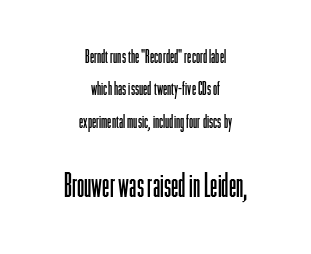
{"serif": "no", "italic": "no", "bold": "no", "weight": "light", "width": "condensed", "stroke_contrast": "low", "x_height": "medium", "monospaced": "no", "underline": "no", "align": "center", "line_spacing": "normal", "line_spacing_ratio": 1.7, "letter_spacing": "normal", "letter_spacing_em": 0.0, "larger_block": "second", "size_ratio": 1.74, "glyph_px": 33}
